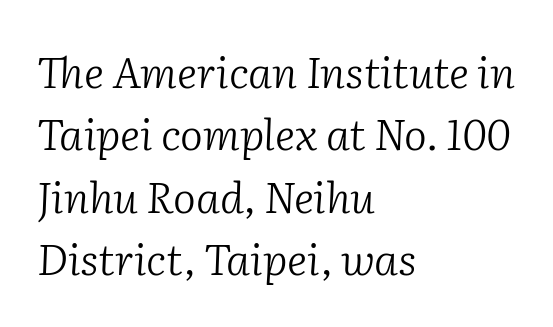
Q: Is the text bold? A: No.
Q: Is the text italic (slanted)? A: Yes, it leans right by about 2 degrees.
Q: Is the typeface a serif or a sans-serif typeface? A: Serif.
Q: Is the text underlined? A: No.
Q: How is the paragraph aligned? A: Left-aligned.
Q: Is the spacing between letters normal or unusually wide? A: Normal.
Q: Is the spacing between lines tight, normal or loose? A: Normal.
Q: Width (condensed, normal, or wide)? A: Normal.
Q: Stroke contrast? A: Low.
Q: x-height? A: Medium.
Q: Monospaced? A: No.
